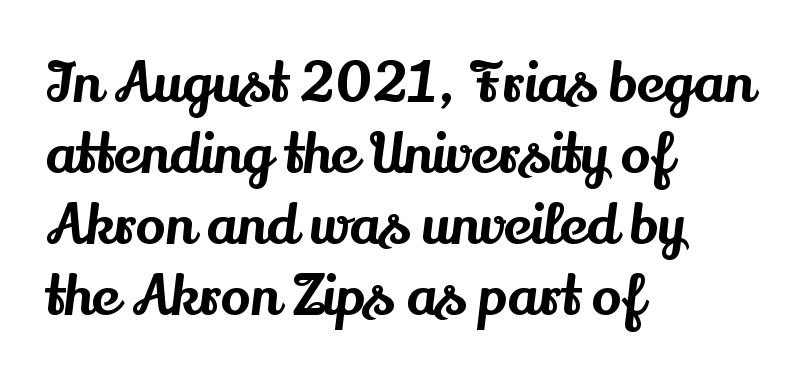
{"serif": "yes", "width": "normal", "stroke_contrast": "medium", "x_height": "small", "monospaced": "no", "underline": "no", "align": "left", "line_spacing": "normal", "line_spacing_ratio": 1.27, "letter_spacing": "normal", "letter_spacing_em": 0.0, "glyph_px": 56}
